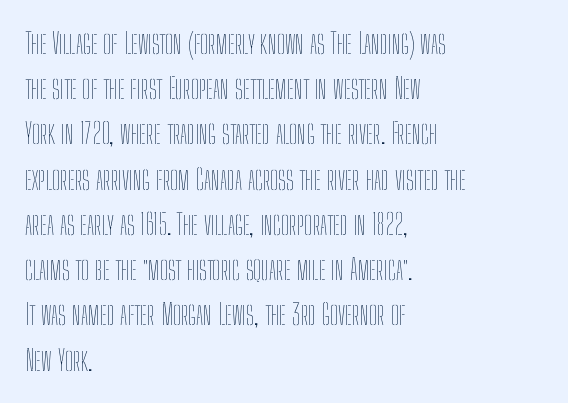
The image shows 29 px thin, condensed type, upright; set left-aligned, normal line spacing (1.56x), normal letter spacing, not underlined; low stroke contrast and a medium x-height.
